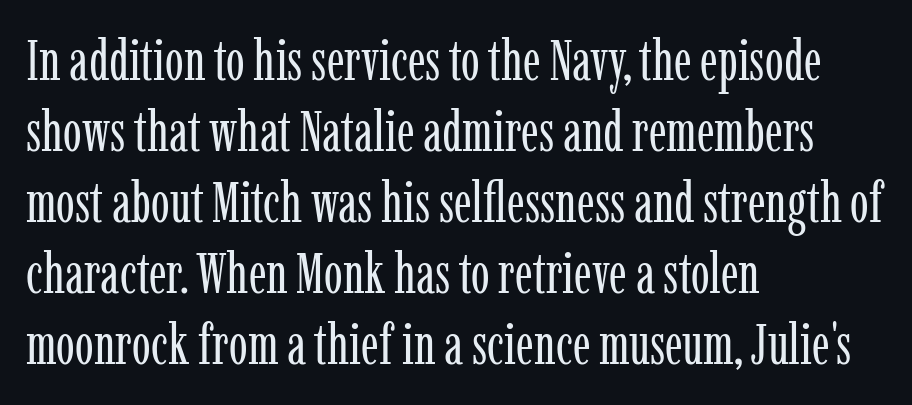
The image shows 56 px regular-weight, condensed serif type, upright; set left-aligned, normal line spacing (1.27x), normal letter spacing, not underlined; low stroke contrast and a medium x-height.
